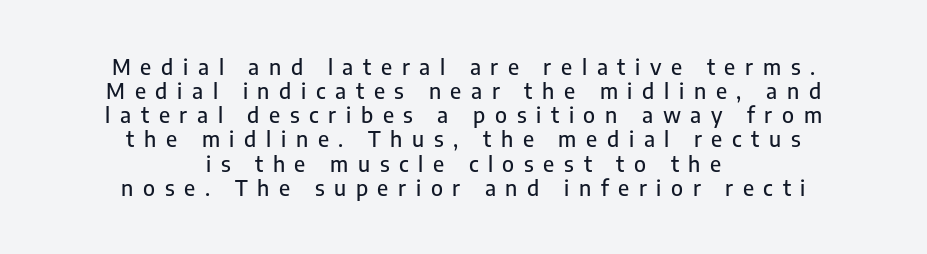
Vertical spacing — tight. Tall strokes in this sample are plumb rather than angled. Nobody drew a line under any word here. A typesetter would call this heavily tracked-out type. Every row of glyphs is offset so its center matches the block's center.
